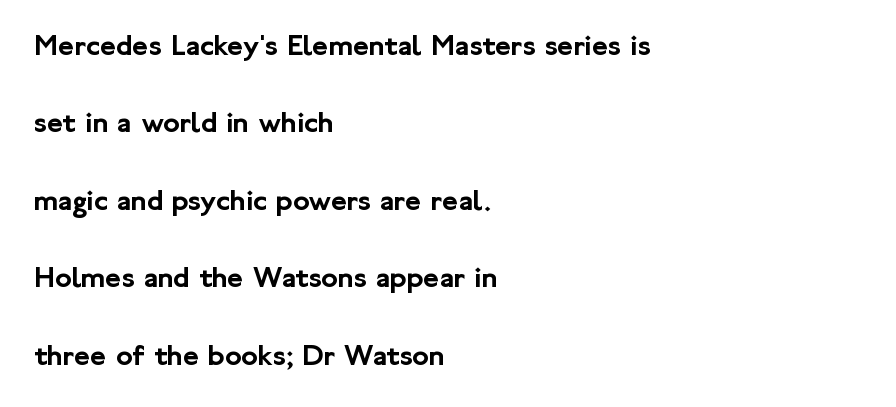
Q: Is the text italic (slanted)? A: No, it is upright.
Q: Is the typeface a serif or a sans-serif typeface? A: Sans-serif.
Q: Is the text underlined? A: No.
Q: How is the paragraph aligned? A: Left-aligned.
Q: Is the spacing between letters normal or unusually wide? A: Normal.
Q: Is the spacing between lines tight, normal or loose? A: Loose.
Q: Width (condensed, normal, or wide)? A: Normal.
Q: Stroke contrast? A: Low.
Q: x-height? A: Medium.
Q: Monospaced? A: No.
